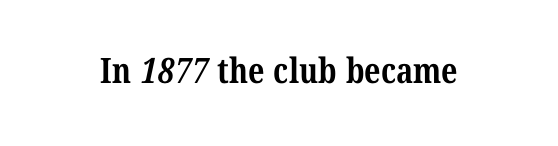
The image shows 35 px bold, condensed serif type; set normal letter spacing, not underlined; medium stroke contrast and a medium x-height.
